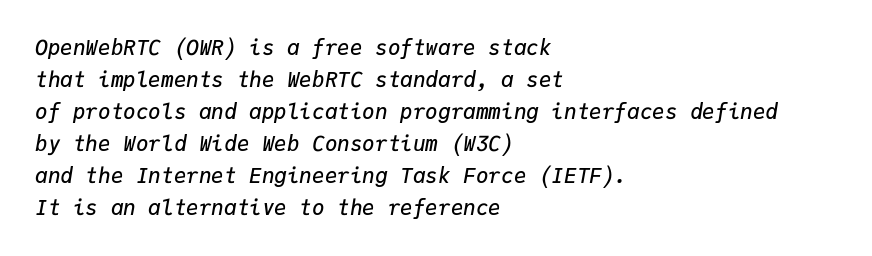
Q: Is the text bold? A: Semi-bold.
Q: Is the text italic (slanted)? A: Yes, it leans right by about 9 degrees.
Q: Is the text underlined? A: No.
Q: How is the paragraph aligned? A: Left-aligned.
Q: Is the spacing between letters normal or unusually wide? A: Normal.
Q: Is the spacing between lines tight, normal or loose? A: Normal.
